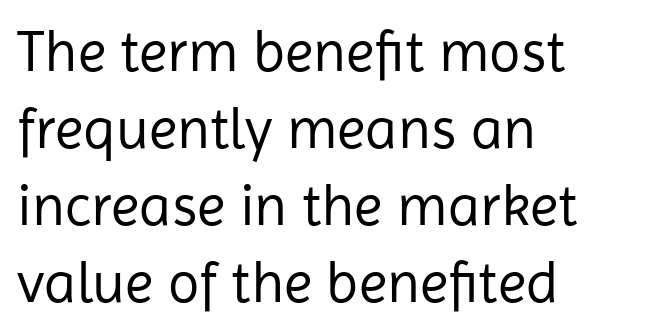
Does extra space separate the letters? No, they use regular spacing. Regarding serifs, this sample does without them. Ink coverage per letter is moderate at most. These lines are rendered in a variable-pitch font. Leftover space on each line is placed entirely after the last word.
